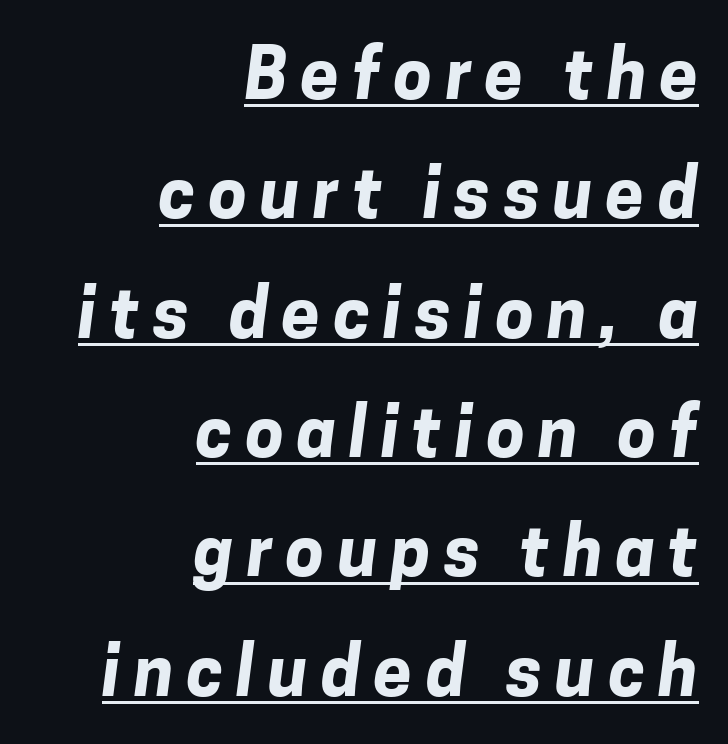
Q: Is the text bold? A: Yes.
Q: Is the typeface a serif or a sans-serif typeface? A: Sans-serif.
Q: Is the text underlined? A: Yes.
Q: How is the paragraph aligned? A: Right-aligned.
Q: Width (condensed, normal, or wide)? A: Normal.
Q: Stroke contrast? A: Low.
Q: x-height? A: Medium.
Q: Monospaced? A: No.
